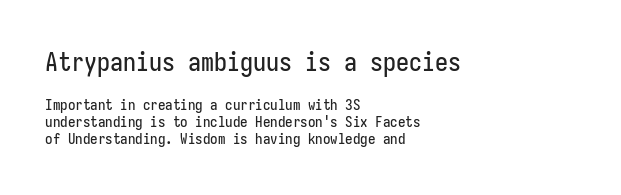
{"italic": "no", "underline": "no", "align": "left", "line_spacing": "tight", "line_spacing_ratio": 1.13, "letter_spacing": "normal", "letter_spacing_em": 0.0, "larger_block": "first", "size_ratio": 1.73, "glyph_px": 26}
